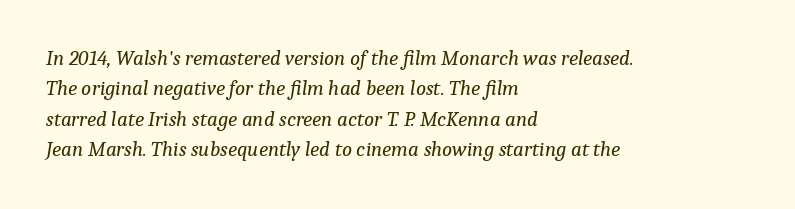
The image shows 21 px text type, italic (leaning right); set left-aligned, normal line spacing (1.45x), normal letter spacing, not underlined.
